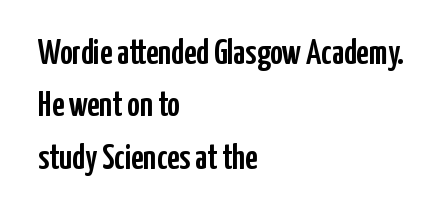
You could not count columns in this text — the font is proportionally spaced. Note: no serifs on the glyphs. Nope, not italic — everything's standing straight. Students, observe: this is what conventionally led text looks like. Layout note: lines flush left. Words appear dense and cohesive because spacing is normal.
